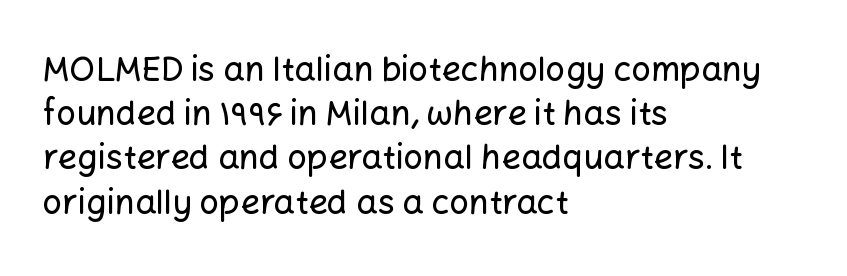
The passage shown is typeset with a sans-serif family. The rendering anchors every line to the left-hand side. Just letters on the line, the space beneath them empty. If you measured baseline to baseline, you'd find a middling distance. Is this a fixed-width face? No — the glyphs have proportional, varying widths. Every character sits straight up, as roman type does.
